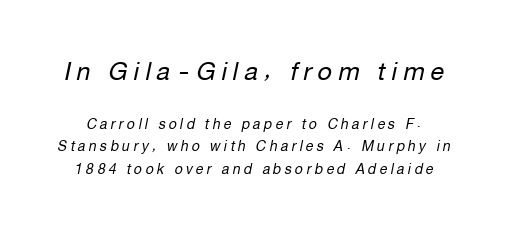
{"italic": "yes", "lean": "right", "slant_degrees": 12, "bold": "no", "underline": "no", "line_spacing": "normal", "line_spacing_ratio": 1.6, "letter_spacing": "wide", "letter_spacing_em": 0.24, "larger_block": "first", "size_ratio": 1.79, "glyph_px": 25}
